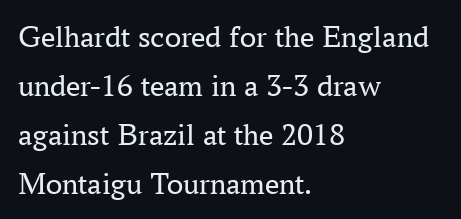
{"serif": "yes", "italic": "no", "bold": "no", "weight": "regular", "width": "normal", "stroke_contrast": "medium", "x_height": "medium", "monospaced": "no", "underline": "no", "align": "left", "line_spacing": "normal", "line_spacing_ratio": 1.53, "letter_spacing": "normal", "letter_spacing_em": 0.0, "glyph_px": 32}
